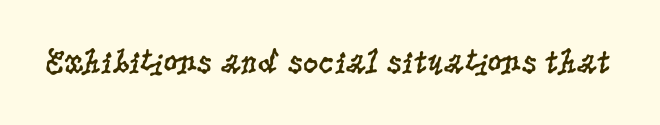
The image shows 34 px regular-weight, condensed serif type; set normal letter spacing, not underlined; low stroke contrast and a large x-height.
